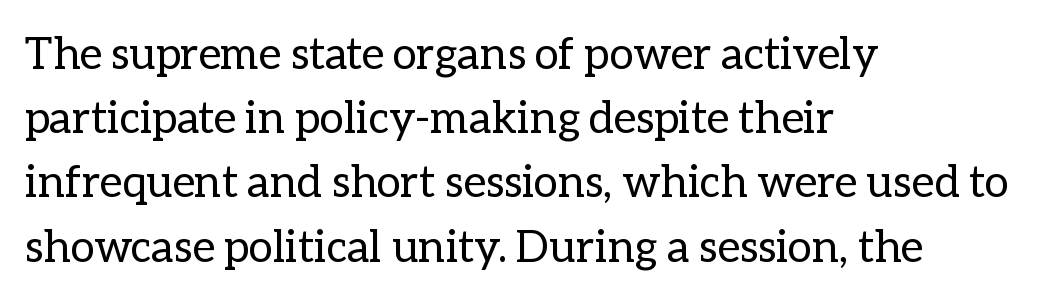
Q: Is the text bold? A: No.
Q: Is the text italic (slanted)? A: No, it is upright.
Q: Is the text underlined? A: No.
Q: How is the paragraph aligned? A: Left-aligned.
Q: Is the spacing between letters normal or unusually wide? A: Normal.
Q: Is the spacing between lines tight, normal or loose? A: Normal.
Q: Width (condensed, normal, or wide)? A: Normal.
Q: Stroke contrast? A: Low.
Q: x-height? A: Medium.
Q: Monospaced? A: No.
